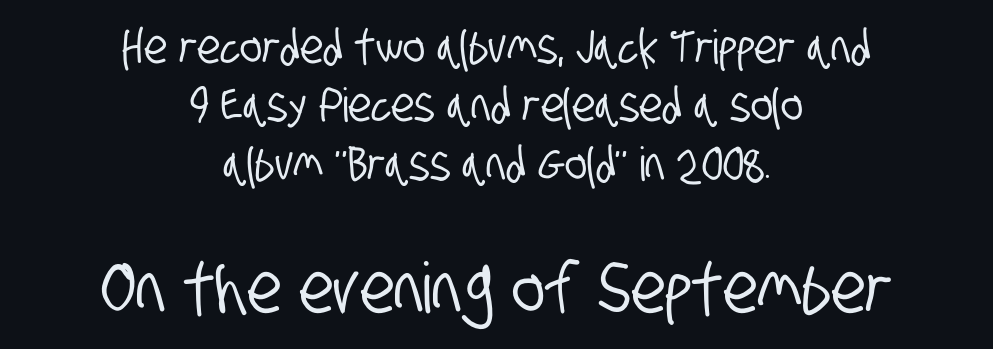
Q: Is the typeface a serif or a sans-serif typeface? A: Sans-serif.
Q: Is the text underlined? A: No.
Q: How is the paragraph aligned? A: Centered.
Q: Is the spacing between letters normal or unusually wide? A: Normal.
Q: Which block of text is set in a larger size, the first (top) or the second (bottom)? A: The second (bottom) one.
Q: Width (condensed, normal, or wide)? A: Condensed.
Q: Stroke contrast? A: Low.
Q: x-height? A: Large.
Q: Monospaced? A: No.
